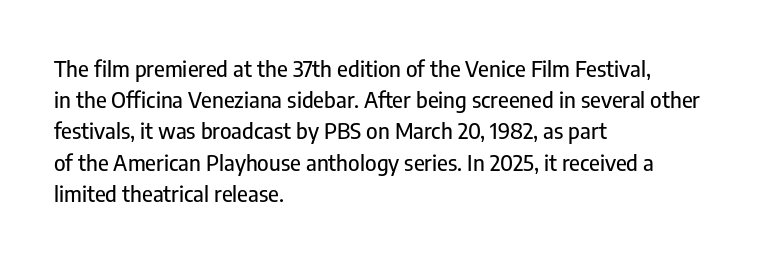
Nope, not italic — everything's standing straight. You could call the tracking neutral — neither tight nor loose. Descenders hang freely into open space. Vertical spacing — default. The compositor pushed each line to the left boundary.
